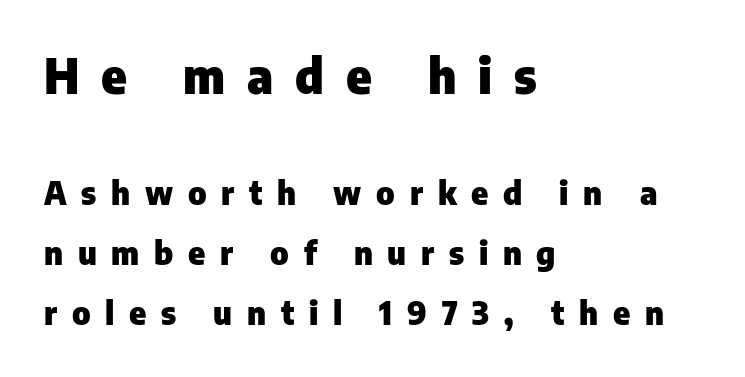
Here the designer chose a conventional face with non-uniform glyph widths. The space directly below the letters is spotless. The letters are bold, with thick, heavy strokes. Tracking value appears strongly positive — letters spread wide. Block one is the big one; block two sits smaller underneath. To sum up the face: it is a sans, with no serifs.
